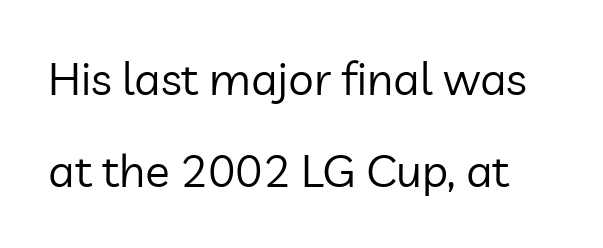
The image shows 46 px regular-weight sans-serif type, upright; set loose line spacing (2.01x), normal letter spacing, not underlined; low stroke contrast and a medium x-height.
